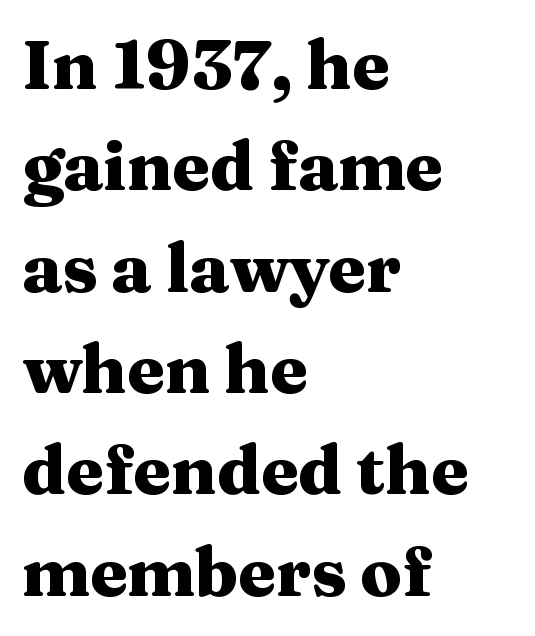
{"serif": "yes", "italic": "no", "bold": "yes", "weight": "heavy", "width": "wide", "stroke_contrast": "medium", "x_height": "medium", "monospaced": "no", "underline": "no", "align": "left", "line_spacing": "normal", "line_spacing_ratio": 1.49, "letter_spacing": "normal", "letter_spacing_em": 0.0, "glyph_px": 68}
